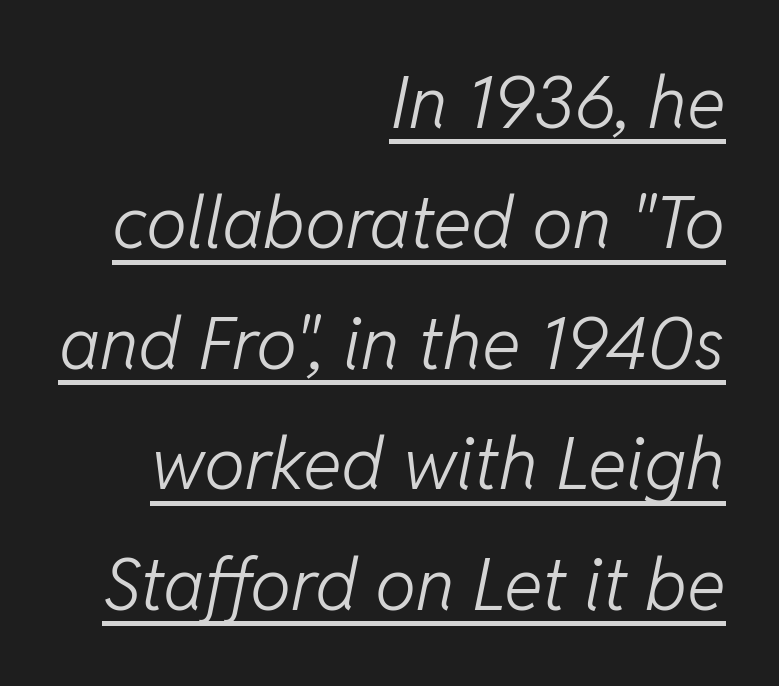
Q: Is the text bold? A: No.
Q: Is the text italic (slanted)? A: Yes, it leans right by about 11 degrees.
Q: Is the text underlined? A: Yes.
Q: How is the paragraph aligned? A: Right-aligned.
Q: Is the spacing between letters normal or unusually wide? A: Normal.
Q: Is the spacing between lines tight, normal or loose? A: Normal.
Q: Width (condensed, normal, or wide)? A: Normal.
Q: Stroke contrast? A: Low.
Q: x-height? A: Medium.
Q: Monospaced? A: No.
